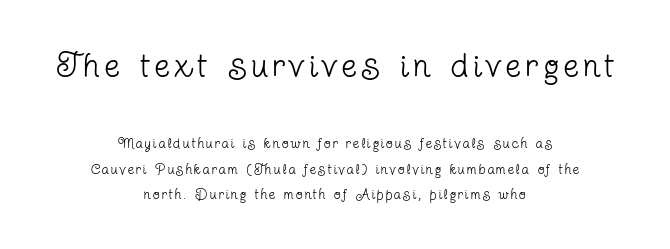
The face used here is proportionally spaced, like ordinary book or web type. Here the first block reads like a headline and the second like body copy. Stems and bowls with no extra thickness — not bold. Posture: upright roman. The zone under the glyphs is completely vacant.
